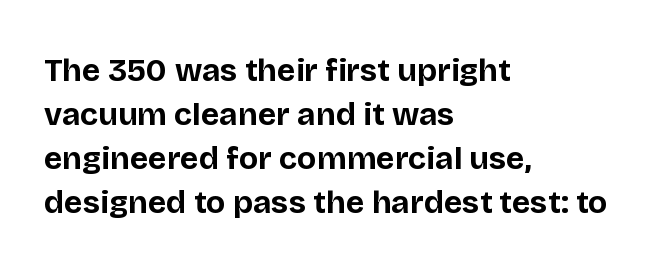
The image shows 32 px bold sans-serif type, upright; set left-aligned, normal line spacing (1.37x), normal letter spacing, not underlined; low stroke contrast and a large x-height.
